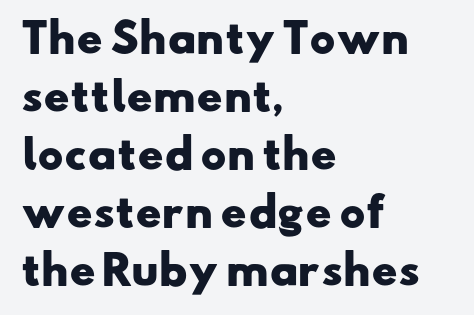
The letters carry no serifs — their stems end cleanly without finishing strokes. Glance below the letters and you will spot only blank space. Default kerning and tracking; the words read as compact shapes. The rendering anchors every line to the left-hand side.
